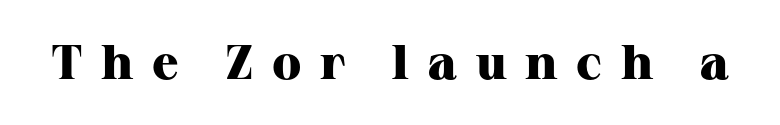
Q: Is the text bold? A: Yes.
Q: Is the text italic (slanted)? A: No, it is upright.
Q: Is the typeface a serif or a sans-serif typeface? A: Serif.
Q: Is the text underlined? A: No.
Q: Is the spacing between letters normal or unusually wide? A: Unusually wide.
Q: Width (condensed, normal, or wide)? A: Normal.
Q: Stroke contrast? A: High.
Q: x-height? A: Medium.
Q: Monospaced? A: No.
